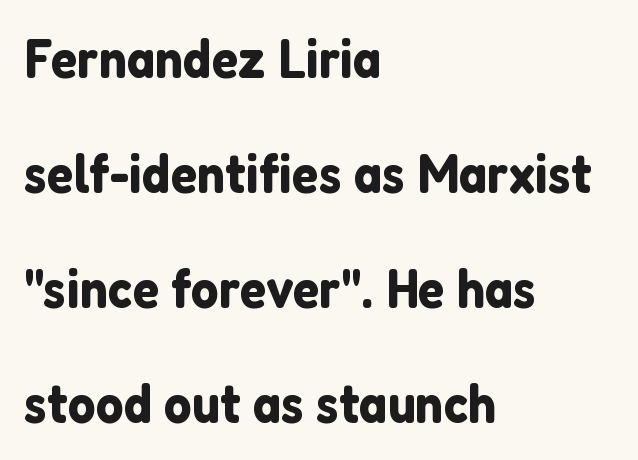
Q: Is the text italic (slanted)? A: No, it is upright.
Q: Is the typeface a serif or a sans-serif typeface? A: Sans-serif.
Q: Is the text underlined? A: No.
Q: How is the paragraph aligned? A: Left-aligned.
Q: Is the spacing between letters normal or unusually wide? A: Normal.
Q: Is the spacing between lines tight, normal or loose? A: Loose.
Q: Width (condensed, normal, or wide)? A: Normal.
Q: Stroke contrast? A: Low.
Q: x-height? A: Medium.
Q: Monospaced? A: No.
